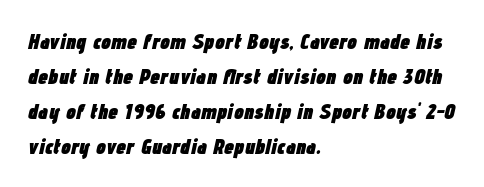
{"italic": "yes", "lean": "right", "slant_degrees": 12, "bold": "yes", "underline": "no", "align": "left", "line_spacing": "normal", "line_spacing_ratio": 1.59, "letter_spacing": "normal", "letter_spacing_em": 0.0, "glyph_px": 22}
